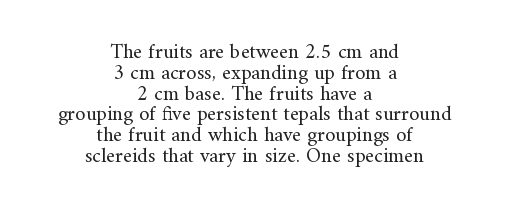
Q: Is the text bold? A: No.
Q: Is the text italic (slanted)? A: No, it is upright.
Q: Is the text underlined? A: No.
Q: How is the paragraph aligned? A: Centered.
Q: Is the spacing between letters normal or unusually wide? A: Normal.
Q: Is the spacing between lines tight, normal or loose? A: Tight.
